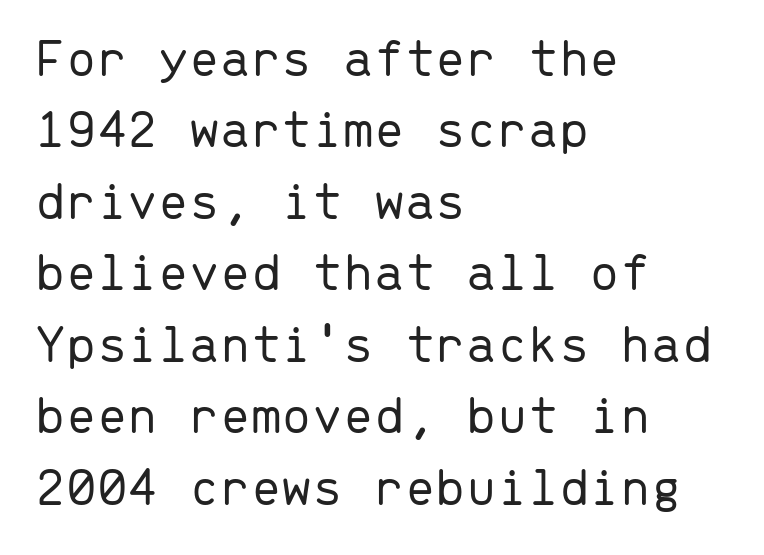
Q: Is the text bold? A: No.
Q: Is the text italic (slanted)? A: No, it is upright.
Q: Is the typeface a serif or a sans-serif typeface? A: Sans-serif.
Q: Is the text underlined? A: No.
Q: How is the paragraph aligned? A: Left-aligned.
Q: Is the spacing between letters normal or unusually wide? A: Normal.
Q: Is the spacing between lines tight, normal or loose? A: Normal.
Q: Width (condensed, normal, or wide)? A: Normal.
Q: Stroke contrast? A: Low.
Q: x-height? A: Medium.
Q: Monospaced? A: Yes.
